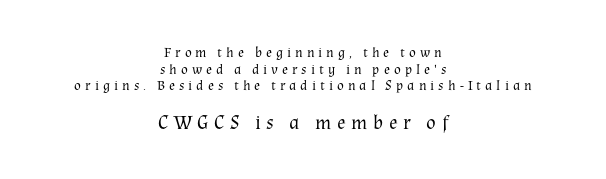
The letterforms stand isolated, each surrounded by extra space. Typeset on center — no edge is straight. Whoever set this made the second block the dominant, larger element. The passage shown is not underscored anywhere.
